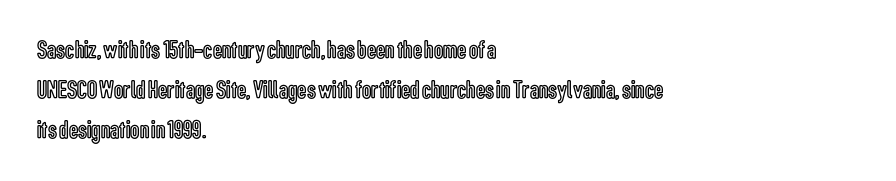
Q: Is the text italic (slanted)? A: No, it is upright.
Q: Is the text underlined? A: No.
Q: How is the paragraph aligned? A: Left-aligned.
Q: Is the spacing between letters normal or unusually wide? A: Normal.
Q: Is the spacing between lines tight, normal or loose? A: Normal.
